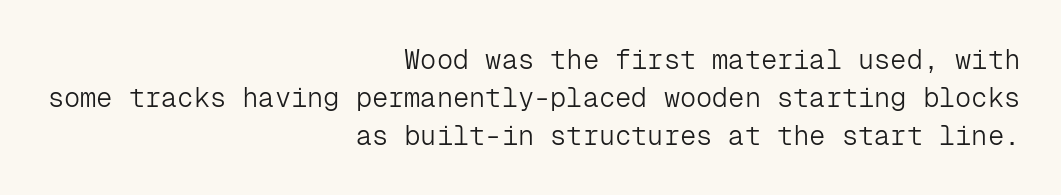
{"italic": "no", "bold": "no", "underline": "no", "align": "right", "line_spacing": "normal", "line_spacing_ratio": 1.41, "letter_spacing": "normal", "letter_spacing_em": 0.0, "glyph_px": 27}
